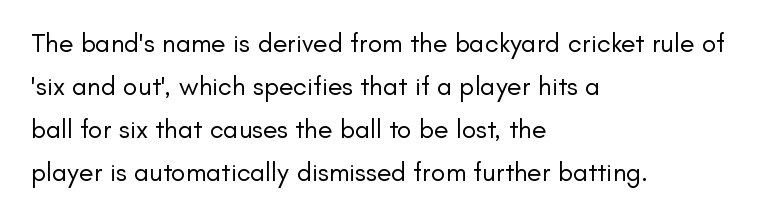
The image shows 27 px text type, upright; set left-aligned, normal line spacing (1.59x), normal letter spacing, not underlined.
